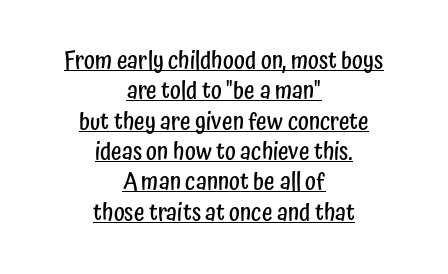
{"italic": "no", "bold": "semi", "underline": "yes", "align": "center", "line_spacing": "normal", "line_spacing_ratio": 1.32, "letter_spacing": "normal", "letter_spacing_em": 0.0, "glyph_px": 23}
